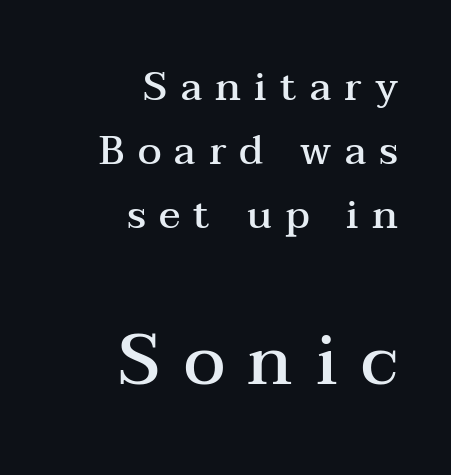
The image shows 70 px semibold, wide serif type, upright; set right-aligned, normal line spacing (1.6x), unusually wide letter spacing (+0.33 em), not underlined; the second (bottom) block is 1.75x larger; medium stroke contrast and a medium x-height.
